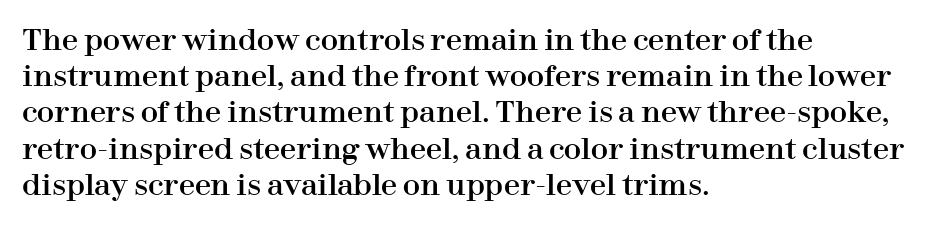
Q: Is the text italic (slanted)? A: No, it is upright.
Q: Is the typeface a serif or a sans-serif typeface? A: Serif.
Q: Is the text underlined? A: No.
Q: How is the paragraph aligned? A: Left-aligned.
Q: Is the spacing between letters normal or unusually wide? A: Normal.
Q: Is the spacing between lines tight, normal or loose? A: Normal.
Q: Width (condensed, normal, or wide)? A: Normal.
Q: Stroke contrast? A: High.
Q: x-height? A: Medium.
Q: Monospaced? A: No.
